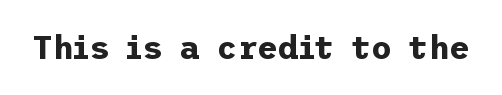
Q: Is the text bold? A: Yes.
Q: Is the text italic (slanted)? A: No, it is upright.
Q: Is the typeface a serif or a sans-serif typeface? A: Sans-serif.
Q: Is the text underlined? A: No.
Q: Is the spacing between letters normal or unusually wide? A: Normal.
Q: Width (condensed, normal, or wide)? A: Normal.
Q: Stroke contrast? A: Low.
Q: x-height? A: Medium.
